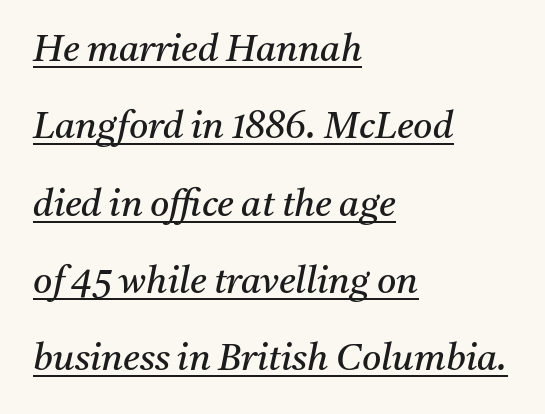
In terms of posture, this sample is oblique. Short and long lines alike share a common starting point at left. Somebody hit Ctrl+U on this one — the words are underlined. Glyph-to-glyph distance matches everyday printed text. The passage shown is typeset with a serif family.
